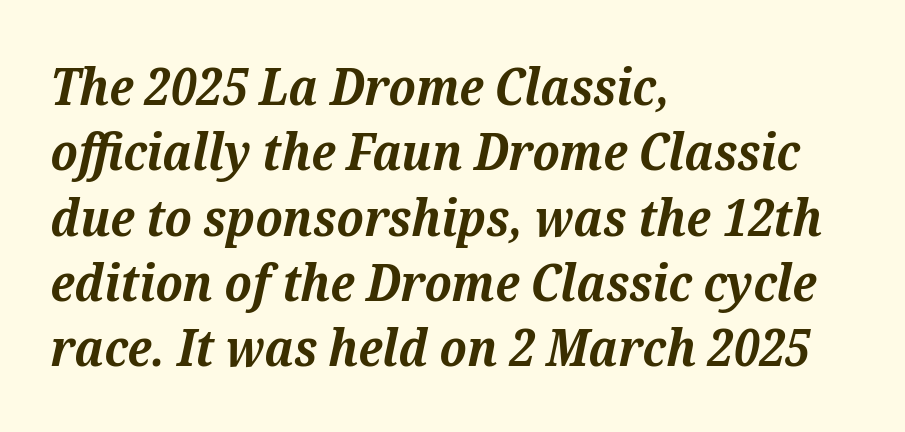
Compared with a centered layout, this one pins lines to the left instead. The glyphs have the mass of a bold cut. This sample has the flowing, uneven cadence of proportional lettering. The rendering shows small feet on the letterforms — a serif design. Beneath every word, the page is bare. The glyphs look as if they've been sheared to an angle.
